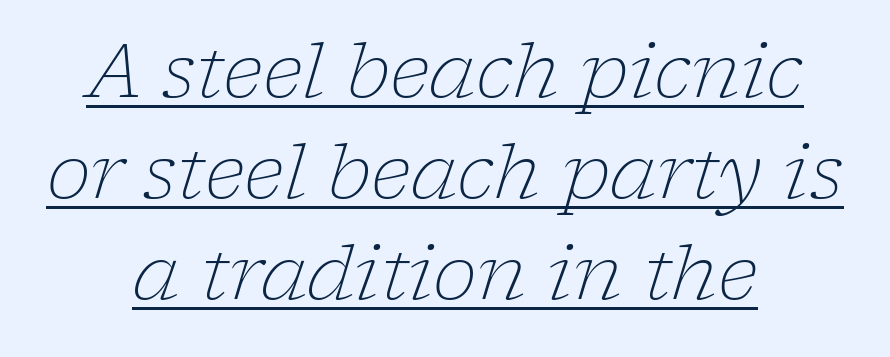
Q: Is the text bold? A: No.
Q: Is the text italic (slanted)? A: Yes, it leans right by about 17 degrees.
Q: Is the typeface a serif or a sans-serif typeface? A: Serif.
Q: Is the text underlined? A: Yes.
Q: How is the paragraph aligned? A: Centered.
Q: Is the spacing between letters normal or unusually wide? A: Normal.
Q: Is the spacing between lines tight, normal or loose? A: Normal.
Q: Width (condensed, normal, or wide)? A: Normal.
Q: Stroke contrast? A: Low.
Q: x-height? A: Medium.
Q: Monospaced? A: No.
